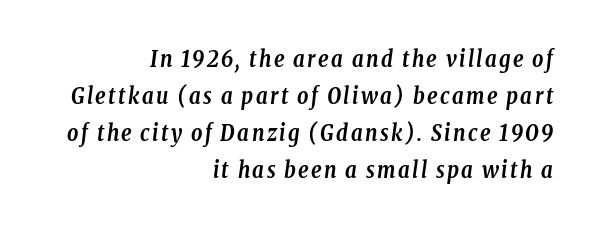
Only glyphs here, with clear space below each row. Every letter is thick-stroked: bold, no question. Does the leading feel generous? No, just average. Horizontal alignment here is rightward, an uncommon choice for prose.
